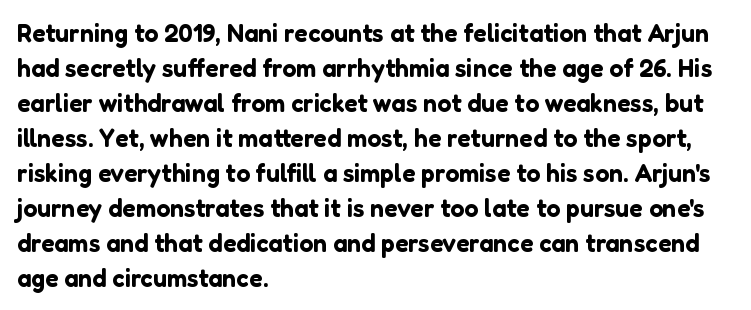
The image shows 25 px text type, upright; set left-aligned, normal line spacing (1.4x), normal letter spacing, not underlined.
